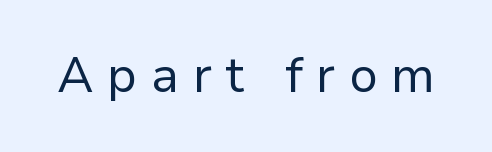
{"serif": "no", "italic": "no", "bold": "no", "weight": "regular", "width": "normal", "stroke_contrast": "low", "x_height": "medium", "monospaced": "no", "underline": "no", "letter_spacing": "wide", "letter_spacing_em": 0.28, "glyph_px": 49}
